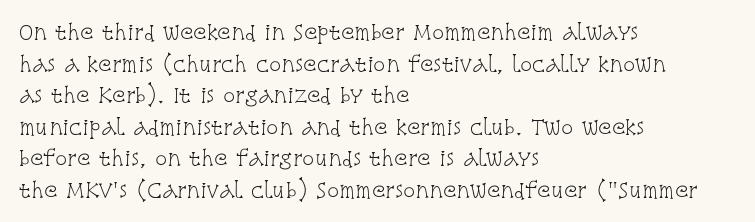
{"italic": "no", "bold": "no", "underline": "no", "align": "left", "line_spacing": "normal", "line_spacing_ratio": 1.58, "letter_spacing": "normal", "letter_spacing_em": 0.0, "glyph_px": 20}
